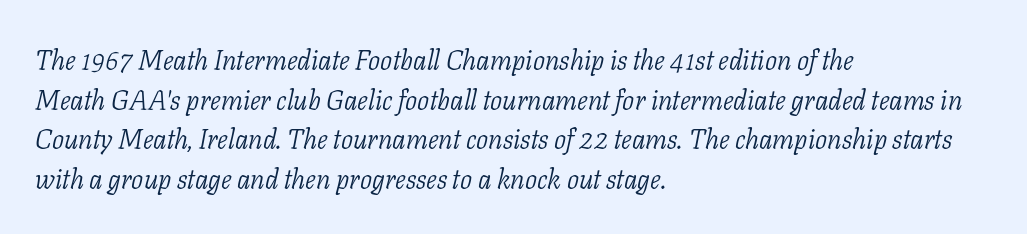
{"italic": "yes", "lean": "right", "slant_degrees": 11, "bold": "no", "underline": "no", "align": "left", "line_spacing": "normal", "line_spacing_ratio": 1.47, "letter_spacing": "normal", "letter_spacing_em": 0.0, "glyph_px": 27}
